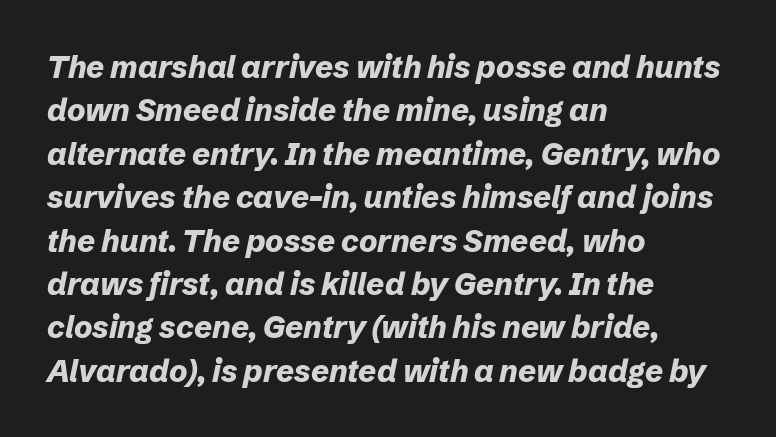
Heavy, bold letterforms. Glyph-to-glyph distance matches everyday printed text. Would a proofreader flag this as italicized? Yes. Note the varied advance widths — an 'i' is clearly narrower than an 'm'. The paragraph has a hard left edge and a soft right edge.
